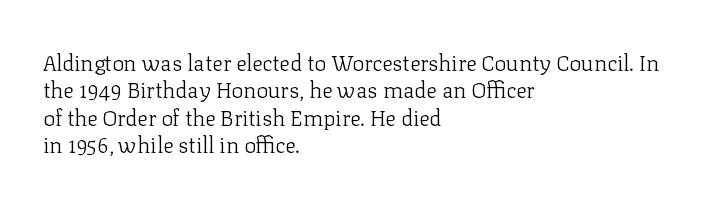
{"italic": "no", "bold": "no", "underline": "no", "align": "left", "line_spacing_ratio": 1.24, "letter_spacing": "normal", "letter_spacing_em": 0.0, "glyph_px": 22}
